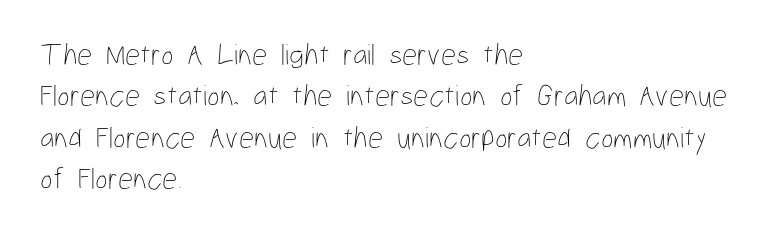
Q: Is the text bold? A: No.
Q: Is the text italic (slanted)? A: No, it is upright.
Q: Is the text underlined? A: No.
Q: How is the paragraph aligned? A: Left-aligned.
Q: Is the spacing between letters normal or unusually wide? A: Normal.
Q: Is the spacing between lines tight, normal or loose? A: Normal.
Q: Width (condensed, normal, or wide)? A: Condensed.
Q: Stroke contrast? A: Low.
Q: x-height? A: Medium.
Q: Monospaced? A: No.
